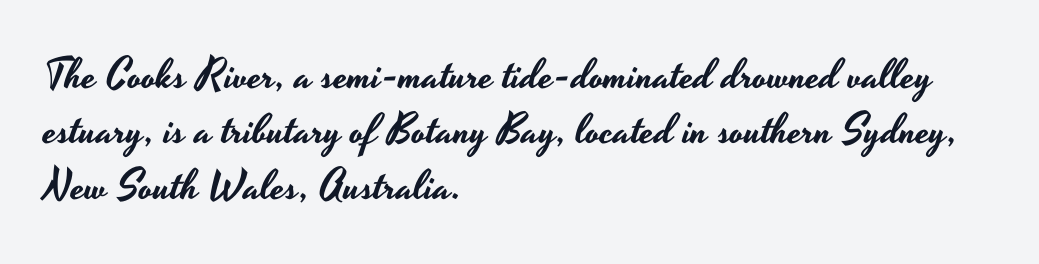
The image shows 42 px wide sans-serif type; set left-aligned, normal line spacing (1.32x), normal letter spacing, not underlined; low stroke contrast and a small x-height.
